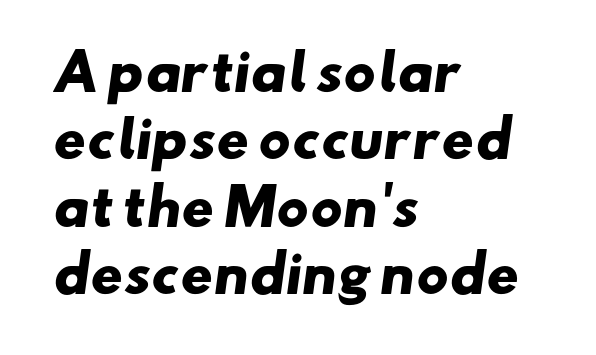
A typesetter would call this proportional, since set widths differ per character. Is the type bold? Yes — the strokes are clearly thick and heavy. What's the leading like? Ordinary, nothing unusual. Layout note: lines flush left.
